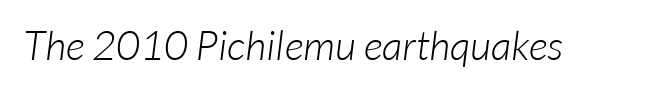
The image shows 41 px light sans-serif type; set normal letter spacing, not underlined; low stroke contrast and a medium x-height.
